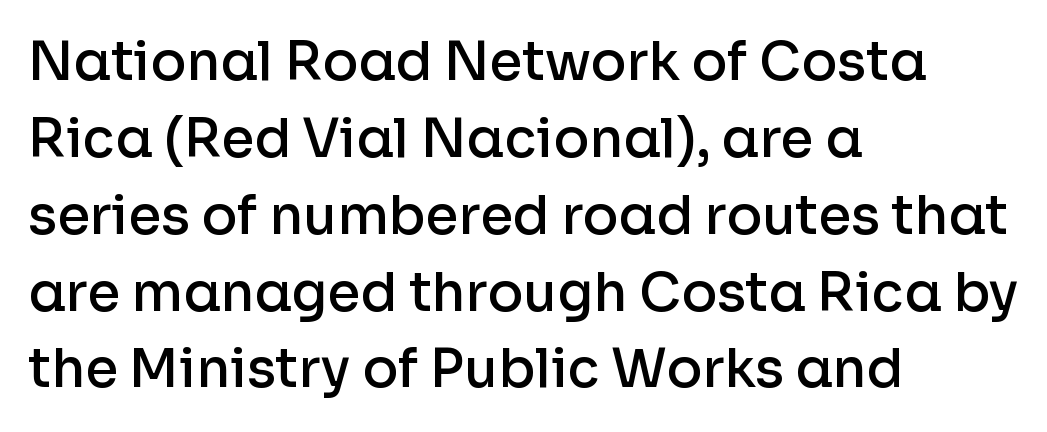
The image shows 53 px semibold sans-serif type, upright; set left-aligned, normal line spacing (1.45x), normal letter spacing, not underlined; low stroke contrast and a medium x-height.
